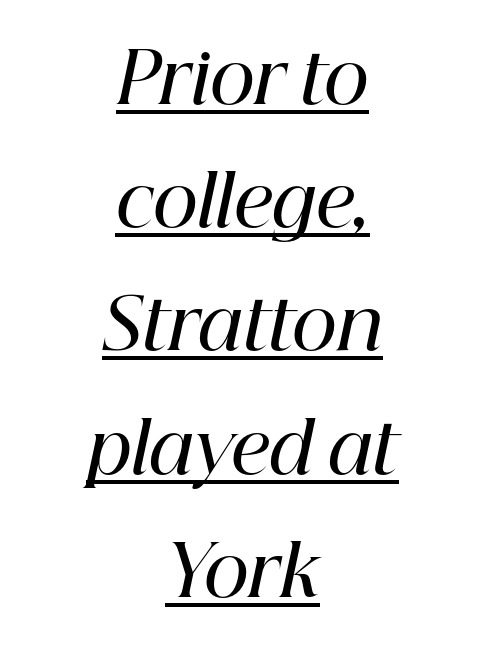
{"serif": "yes", "italic": "yes", "lean": "right", "slant_degrees": 12, "bold": "semi", "weight": "semibold", "width": "normal", "stroke_contrast": "high", "x_height": "medium", "monospaced": "no", "underline": "yes", "align": "center", "line_spacing_ratio": 1.76, "letter_spacing": "normal", "letter_spacing_em": 0.0, "glyph_px": 70}
